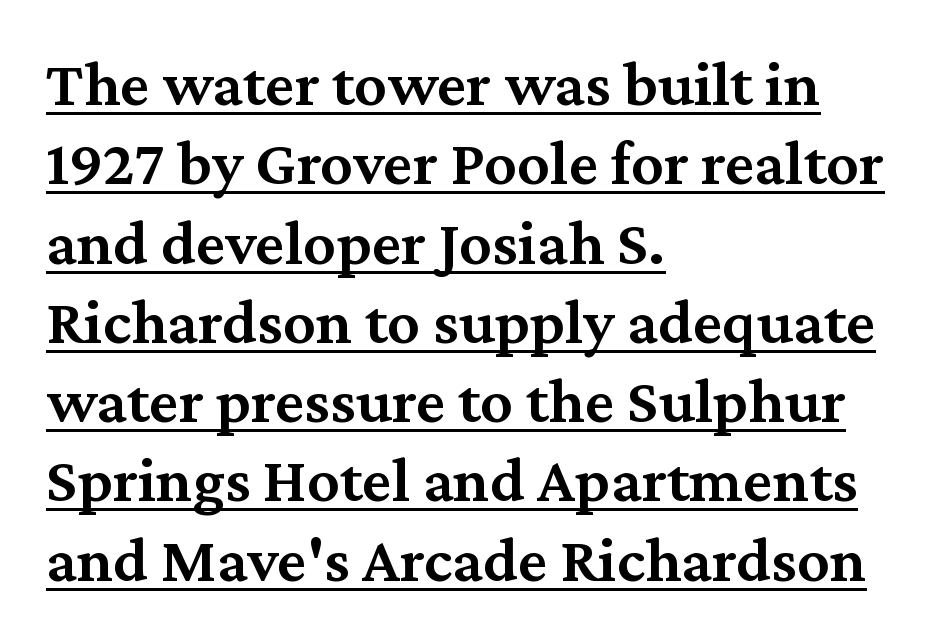
The image shows 65 px semibold serif type, upright; set left-aligned, line spacing 1.22x, normal letter spacing, underlined; medium stroke contrast and a medium x-height.
